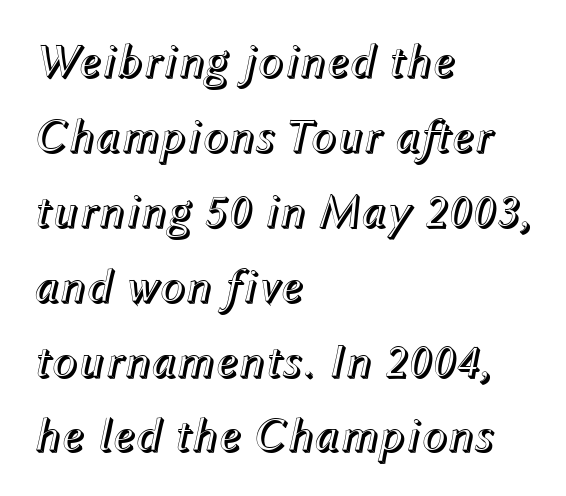
Q: Is the text italic (slanted)? A: Yes, it leans right by about 12 degrees.
Q: Is the text underlined? A: No.
Q: How is the paragraph aligned? A: Left-aligned.
Q: Is the spacing between letters normal or unusually wide? A: Normal.
Q: Is the spacing between lines tight, normal or loose? A: Normal.
Q: Width (condensed, normal, or wide)? A: Normal.
Q: x-height? A: Medium.
Q: Monospaced? A: No.
